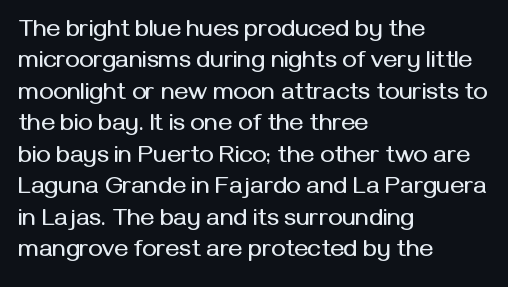
{"italic": "no", "underline": "no", "align": "left", "line_spacing": "normal", "line_spacing_ratio": 1.31, "letter_spacing": "normal", "letter_spacing_em": 0.0, "glyph_px": 24}
